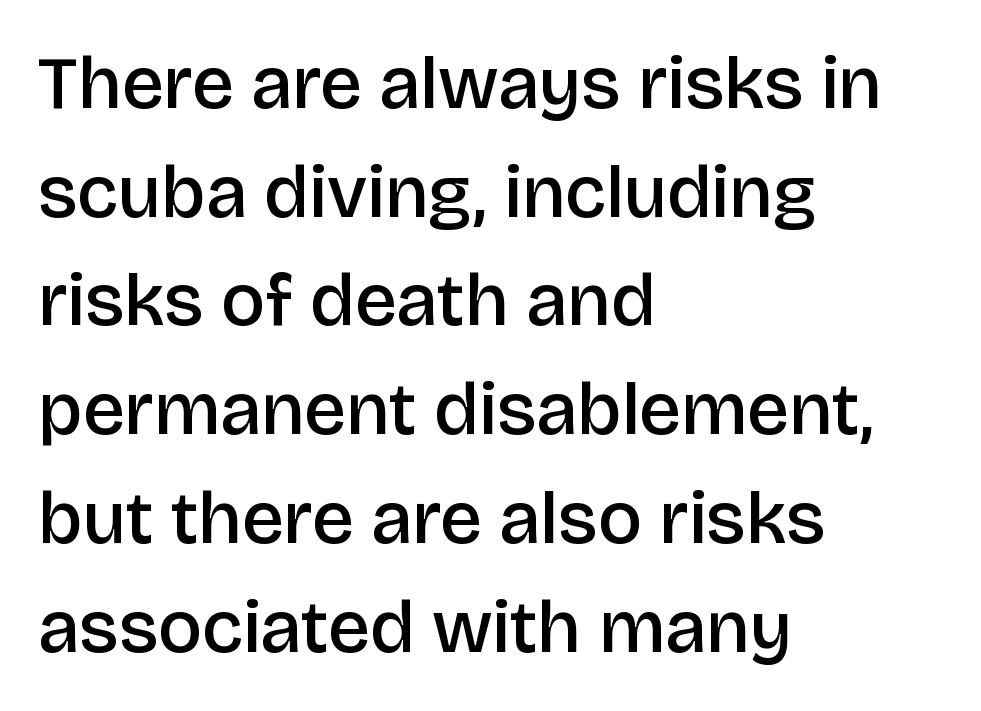
Q: Is the text bold? A: Semi-bold.
Q: Is the text italic (slanted)? A: No, it is upright.
Q: Is the typeface a serif or a sans-serif typeface? A: Sans-serif.
Q: Is the text underlined? A: No.
Q: How is the paragraph aligned? A: Left-aligned.
Q: Is the spacing between letters normal or unusually wide? A: Normal.
Q: Is the spacing between lines tight, normal or loose? A: Normal.
Q: Width (condensed, normal, or wide)? A: Normal.
Q: Stroke contrast? A: Low.
Q: x-height? A: Large.
Q: Monospaced? A: No.
